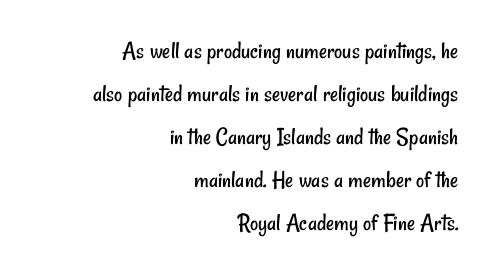
The image shows 25 px text type; set right-aligned, line spacing 1.72x, normal letter spacing, not underlined.
